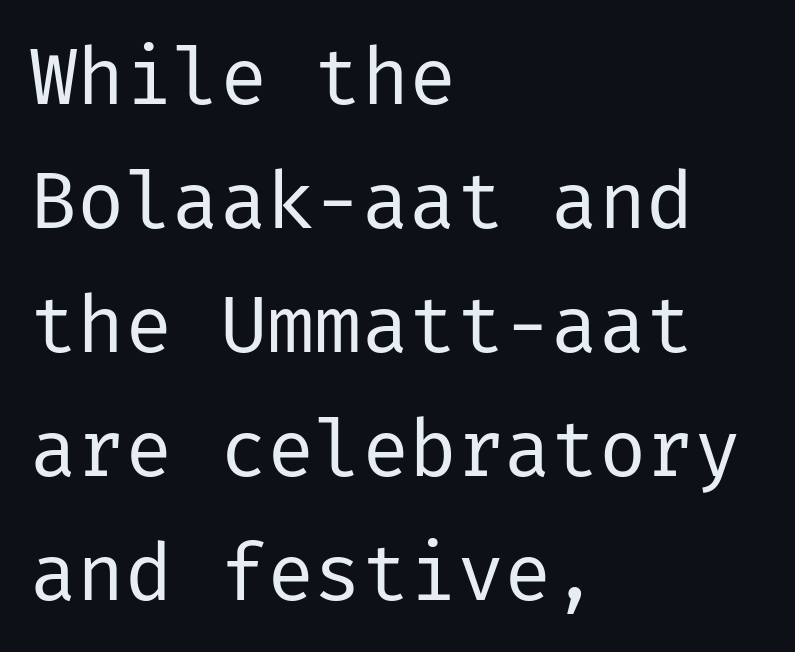
You can tell it's not italic because the verticals are truly vertical. Serifs: no, the terminals of the letterforms are clean. This rendering uses left alignment, leaving the right contour irregular. Tracking here is standard; glyphs follow each other at the usual distance.
